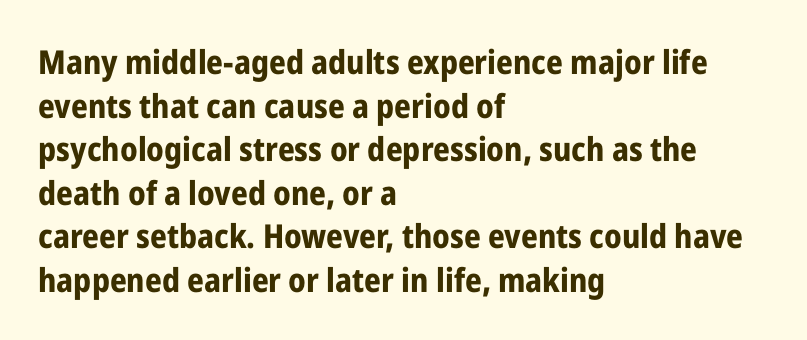
Q: Is the text bold? A: Yes.
Q: Is the text italic (slanted)? A: No, it is upright.
Q: Is the typeface a serif or a sans-serif typeface? A: Sans-serif.
Q: Is the text underlined? A: No.
Q: How is the paragraph aligned? A: Left-aligned.
Q: Is the spacing between letters normal or unusually wide? A: Normal.
Q: Is the spacing between lines tight, normal or loose? A: Normal.
Q: Width (condensed, normal, or wide)? A: Condensed.
Q: Stroke contrast? A: Low.
Q: x-height? A: Medium.
Q: Monospaced? A: No.
